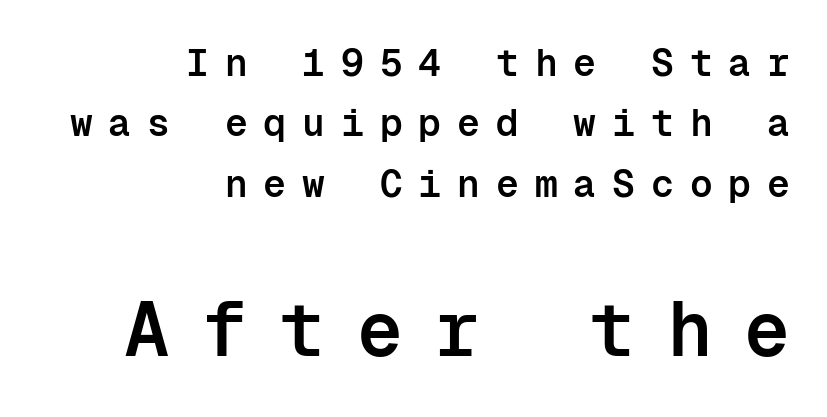
The image shows 76 px semibold sans-serif type, upright, monospaced; set right-aligned, normal line spacing (1.59x), unusually wide letter spacing (+0.42 em), not underlined; the second (bottom) block is 2.0x larger; low stroke contrast and a medium x-height.
